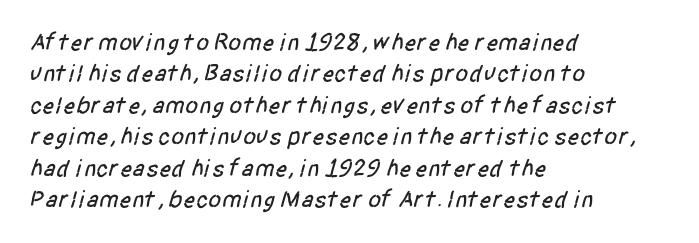
Observe the ordinary spacing: letters are neighbours, not strangers. The string is rendered with underlining switched off. Normally led — the rows are evenly, conventionally spaced. The rendering anchors every line to the left-hand side.
